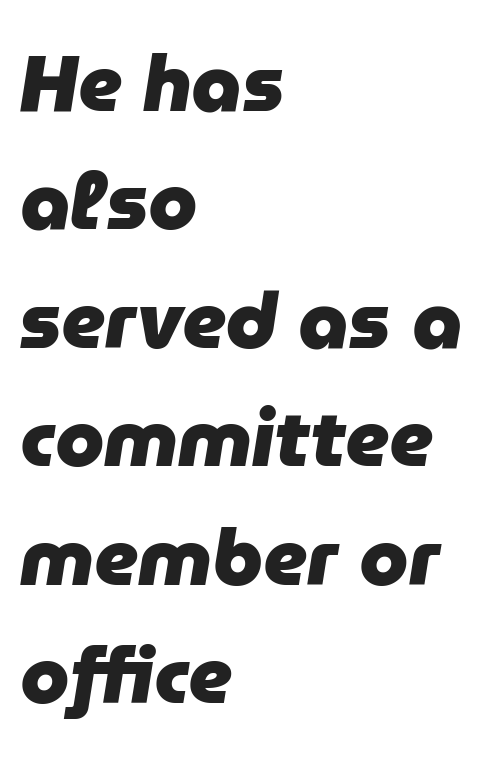
Character widths vary here, with narrow letters taking less room than wide ones. The zone under the glyphs is completely vacant. A dark, heavy texture on the line: the type is bold. A typesetter would call this zero additional tracking. A typesetter would call this leading conventional body-copy spacing.
